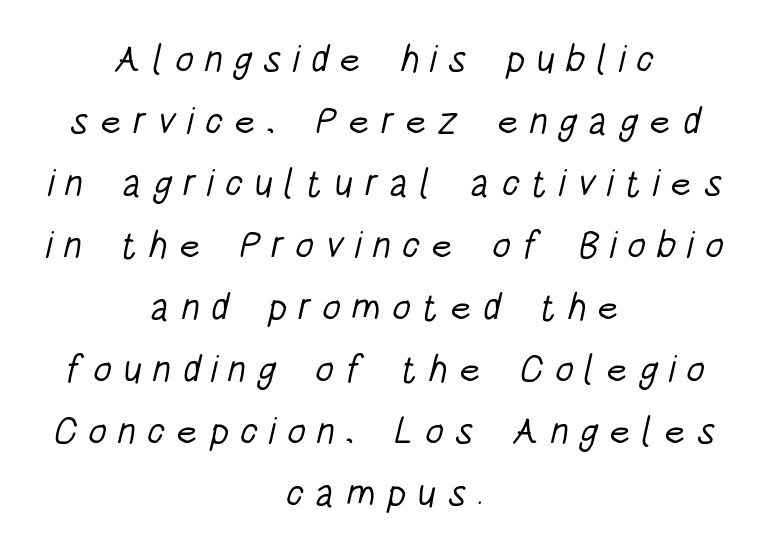
The image shows 38 px light, condensed sans-serif type; set centered, normal line spacing (1.63x), unusually wide letter spacing (+0.29 em), not underlined; low stroke contrast and a large x-height.
